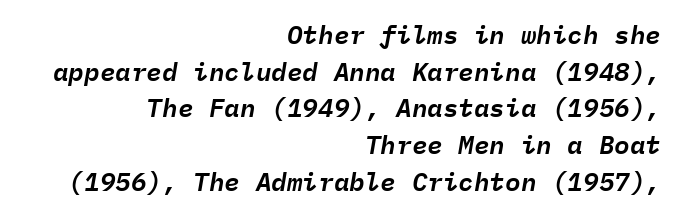
The image shows 26 px text type, italic (leaning right); set right-aligned, normal line spacing (1.41x), normal letter spacing, not underlined.
